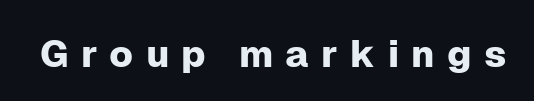
The image shows 38 px sans-serif type, upright; set unusually wide letter spacing (+0.32 em), not underlined; low stroke contrast and a medium x-height.
